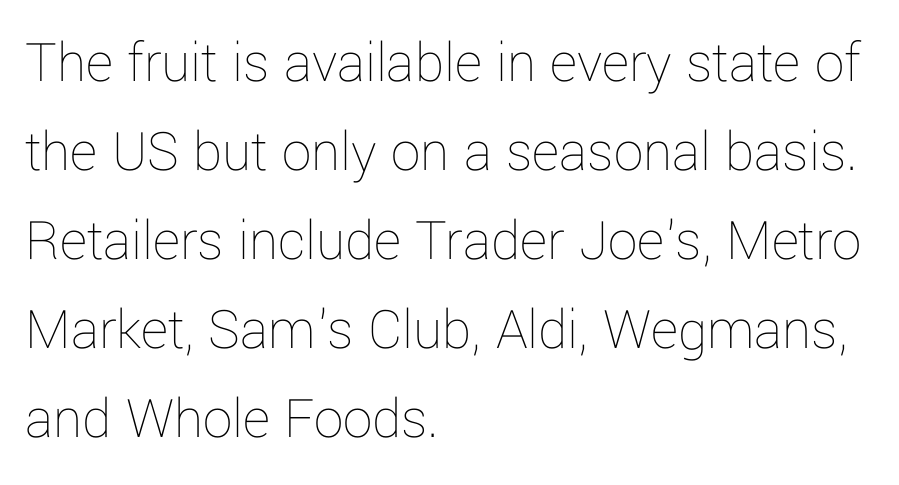
{"italic": "no", "bold": "no", "weight": "thin", "width": "normal", "stroke_contrast": "low", "x_height": "medium", "monospaced": "no", "underline": "no", "align": "left", "line_spacing": "normal", "line_spacing_ratio": 1.51, "letter_spacing": "normal", "letter_spacing_em": 0.0, "glyph_px": 59}
